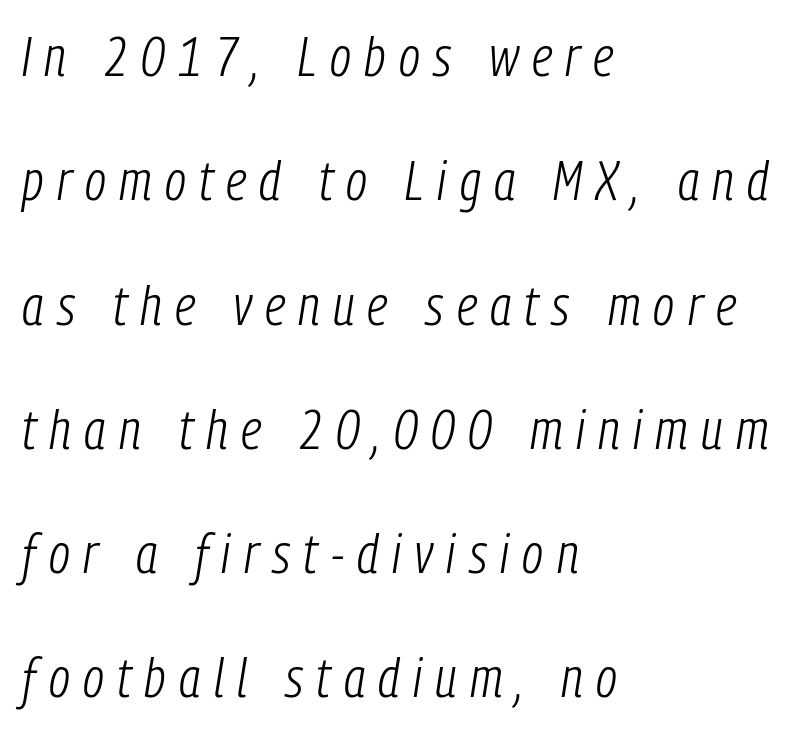
The image shows 55 px light, condensed type, italic (leaning right); set left-aligned, loose line spacing (2.26x), unusually wide letter spacing (+0.24 em), not underlined; low stroke contrast and a medium x-height.
